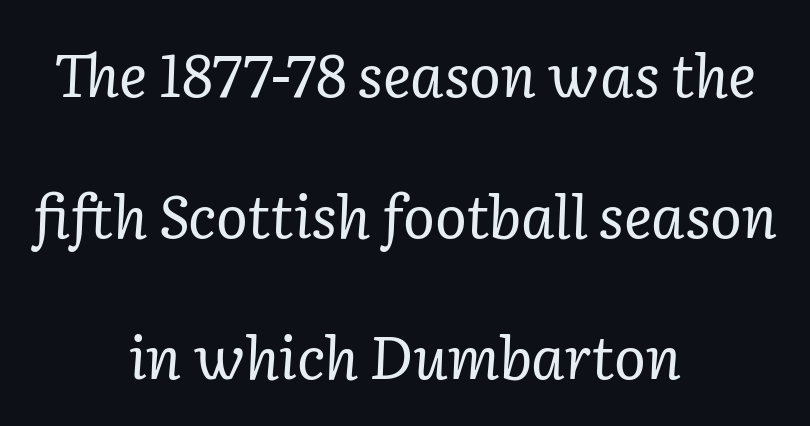
Q: Is the text bold? A: No.
Q: Is the text italic (slanted)? A: Yes, it leans right by about 2 degrees.
Q: Is the typeface a serif or a sans-serif typeface? A: Serif.
Q: Is the text underlined? A: No.
Q: How is the paragraph aligned? A: Centered.
Q: Is the spacing between letters normal or unusually wide? A: Normal.
Q: Is the spacing between lines tight, normal or loose? A: Loose.
Q: Width (condensed, normal, or wide)? A: Normal.
Q: Stroke contrast? A: Low.
Q: x-height? A: Medium.
Q: Monospaced? A: No.
